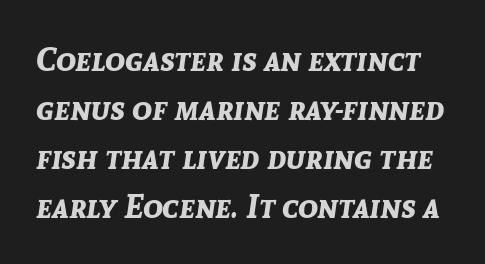
Q: Is the text bold? A: Yes.
Q: Is the text italic (slanted)? A: Yes, it leans right by about 8 degrees.
Q: Is the text underlined? A: No.
Q: Is the spacing between letters normal or unusually wide? A: Normal.
Q: Is the spacing between lines tight, normal or loose? A: Normal.
Q: Width (condensed, normal, or wide)? A: Normal.
Q: Stroke contrast? A: Low.
Q: x-height? A: Medium.
Q: Monospaced? A: No.
